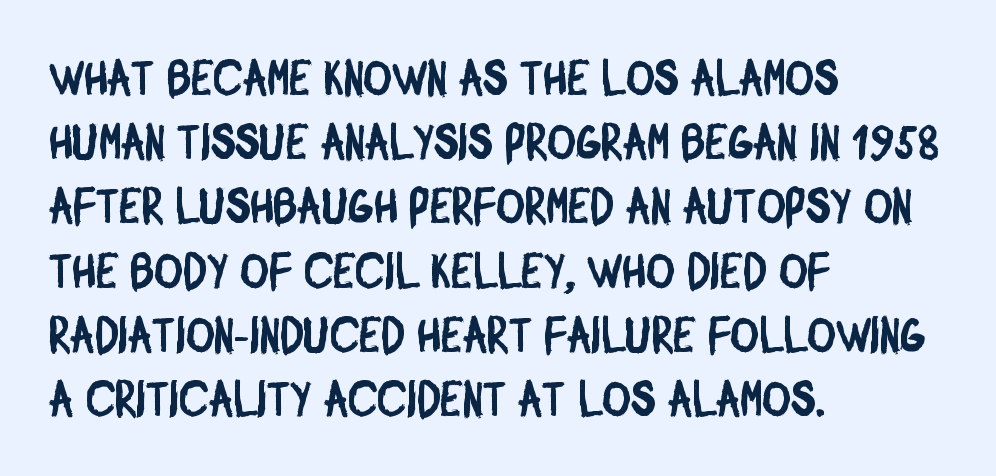
No word sits above an underline. The characters display no serif detailing; their extremities are plain. The designer left line spacing at the default. Here the designer chose a conventional face with non-uniform glyph widths. This rendering uses left alignment, leaving the right contour irregular. The rendering keeps characters at their native spacing.
